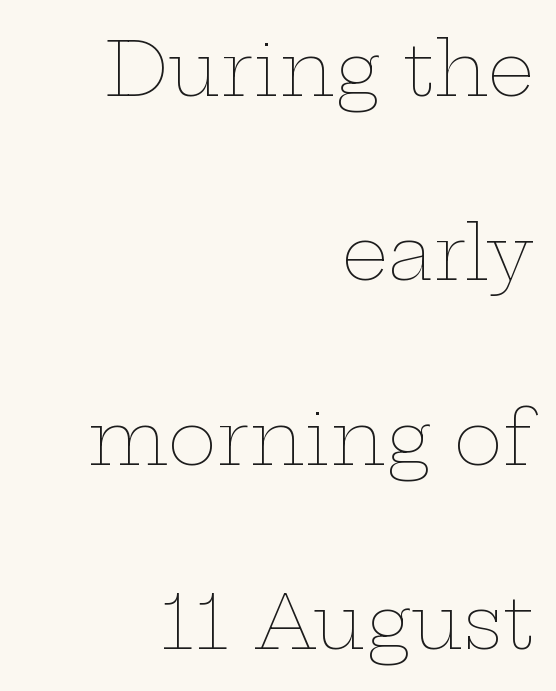
In terms of letterspacing, this is plain default setting. Rendered with straight, roman letterforms. These lines are rendered in a variable-pitch font. Which margin do the lines hug? The right one — the left edge is uneven. The strokes are not fattened; the text isn't bold.
